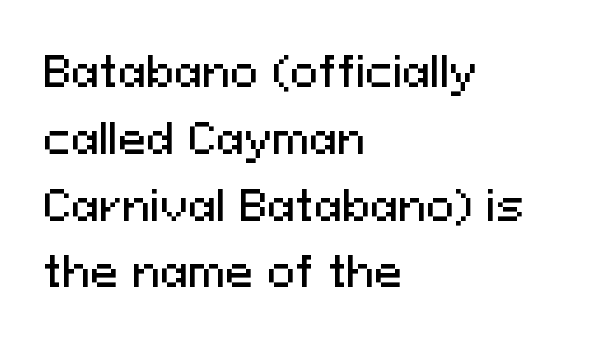
{"serif": "no", "italic": "no", "width": "normal", "stroke_contrast": "medium", "x_height": "medium", "monospaced": "no", "underline": "no", "align": "left", "line_spacing": "normal", "line_spacing_ratio": 1.59, "letter_spacing": "normal", "letter_spacing_em": 0.0, "glyph_px": 42}
